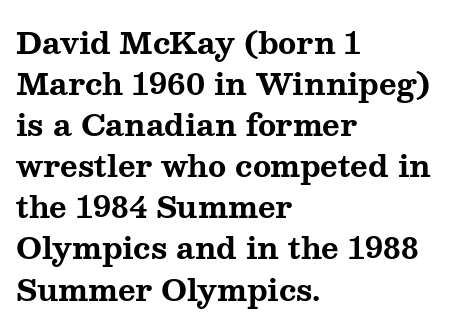
The image shows 30 px bold, wide serif type, upright; set left-aligned, normal line spacing (1.37x), normal letter spacing, not underlined; medium stroke contrast and a medium x-height.
